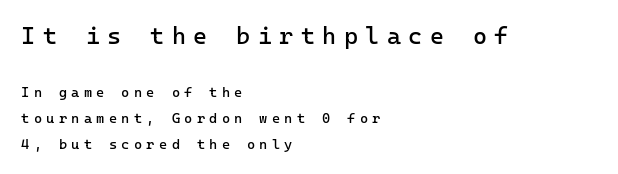
{"italic": "no", "bold": "no", "underline": "no", "align": "left", "line_spacing_ratio": 1.84, "letter_spacing": "wide", "letter_spacing_em": 0.31, "larger_block": "first", "size_ratio": 1.71, "glyph_px": 24}
